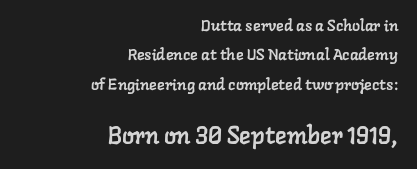
The image shows 24 px text type; set right-aligned, line spacing 1.83x, normal letter spacing, not underlined; the second (bottom) block is 1.5x larger.
